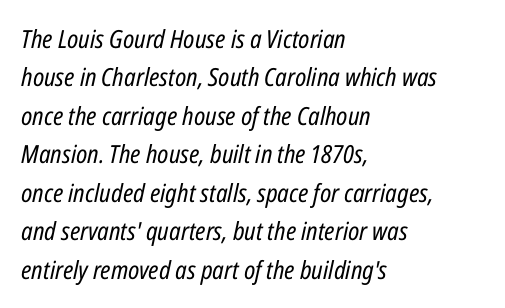
Characters follow at the spacing the type designer built in. The ragged edge is on the right, which tells us the setting is flush left. Beneath every word, the page is bare. Leading matches the norm, producing a regular column. Is the type slanted? Yes — the strokes lean at a clear angle. Weight class: somewhere from thin through regular.
